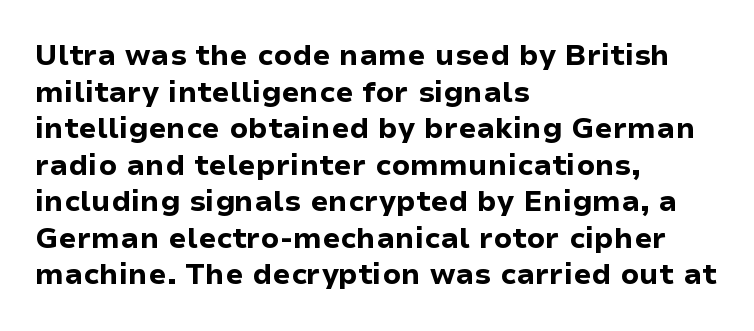
Q: Is the text bold? A: Yes.
Q: Is the text italic (slanted)? A: No, it is upright.
Q: Is the typeface a serif or a sans-serif typeface? A: Sans-serif.
Q: Is the text underlined? A: No.
Q: How is the paragraph aligned? A: Left-aligned.
Q: Is the spacing between letters normal or unusually wide? A: Normal.
Q: Is the spacing between lines tight, normal or loose? A: Normal.
Q: Width (condensed, normal, or wide)? A: Normal.
Q: Stroke contrast? A: Low.
Q: x-height? A: Medium.
Q: Monospaced? A: No.
